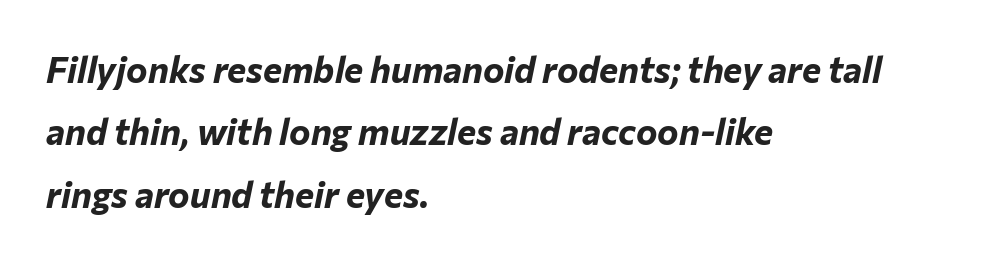
The image shows 36 px bold type, italic (leaning right); set left-aligned, line spacing 1.73x, normal letter spacing, not underlined; low stroke contrast and a medium x-height.
